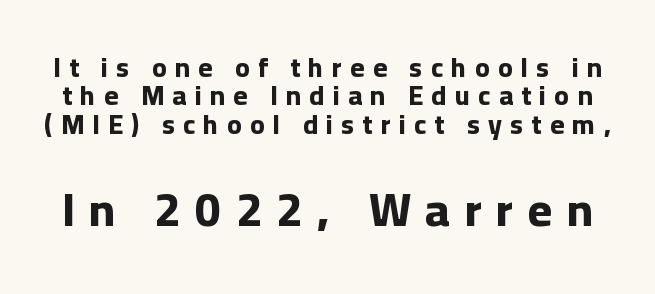
{"serif": "no", "italic": "no", "bold": "yes", "weight": "bold", "width": "normal", "stroke_contrast": "low", "x_height": "medium", "monospaced": "no", "underline": "no", "line_spacing": "tight", "line_spacing_ratio": 1.05, "letter_spacing": "wide", "letter_spacing_em": 0.31, "larger_block": "second", "size_ratio": 1.74, "glyph_px": 47}
